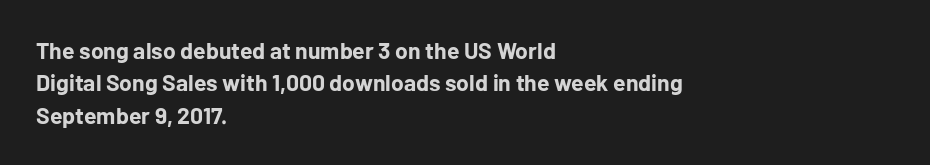
Q: Is the text bold? A: Yes.
Q: Is the text italic (slanted)? A: No, it is upright.
Q: Is the text underlined? A: No.
Q: How is the paragraph aligned? A: Left-aligned.
Q: Is the spacing between letters normal or unusually wide? A: Normal.
Q: Is the spacing between lines tight, normal or loose? A: Normal.
